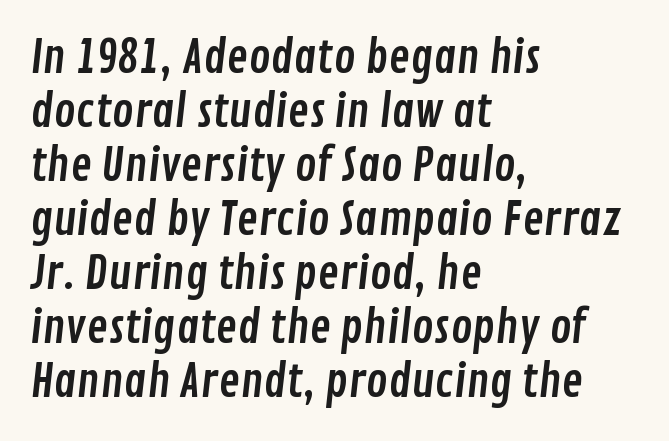
The image shows 45 px condensed sans-serif type; set left-aligned, line spacing 1.2x, normal letter spacing, not underlined; low stroke contrast and a medium x-height.
